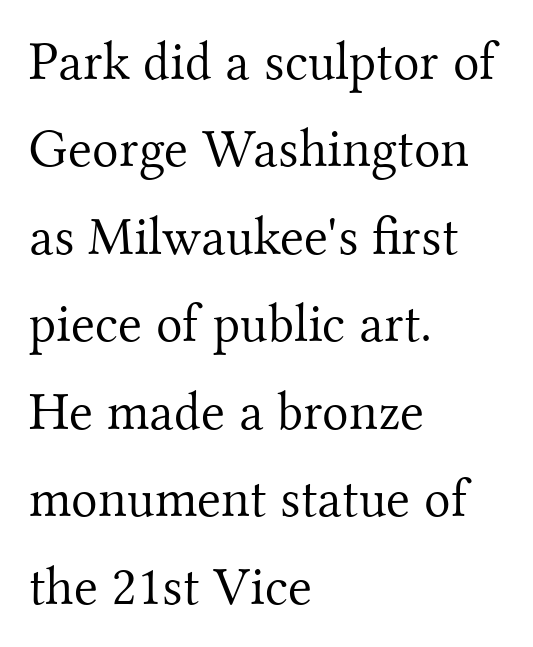
The image shows 55 px light serif type, upright; set left-aligned, normal line spacing (1.59x), normal letter spacing, not underlined; medium stroke contrast and a small x-height.
